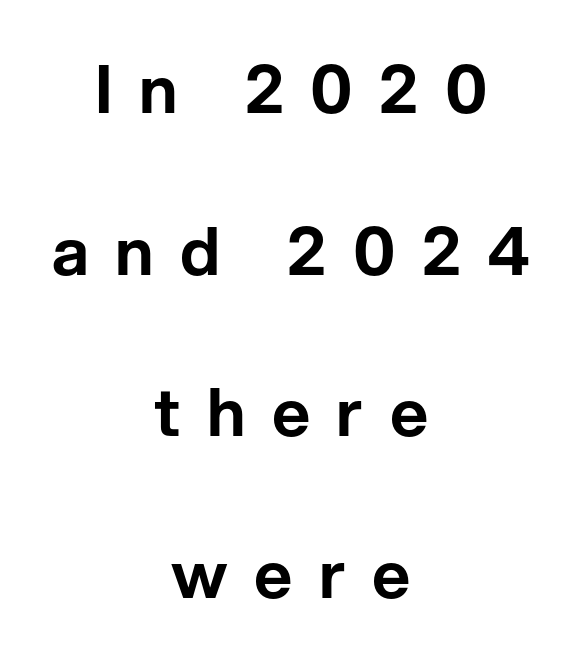
{"serif": "no", "italic": "no", "width": "normal", "stroke_contrast": "low", "x_height": "medium", "monospaced": "no", "underline": "no", "align": "center", "line_spacing": "loose", "line_spacing_ratio": 2.45, "letter_spacing": "wide", "letter_spacing_em": 0.4, "glyph_px": 66}
